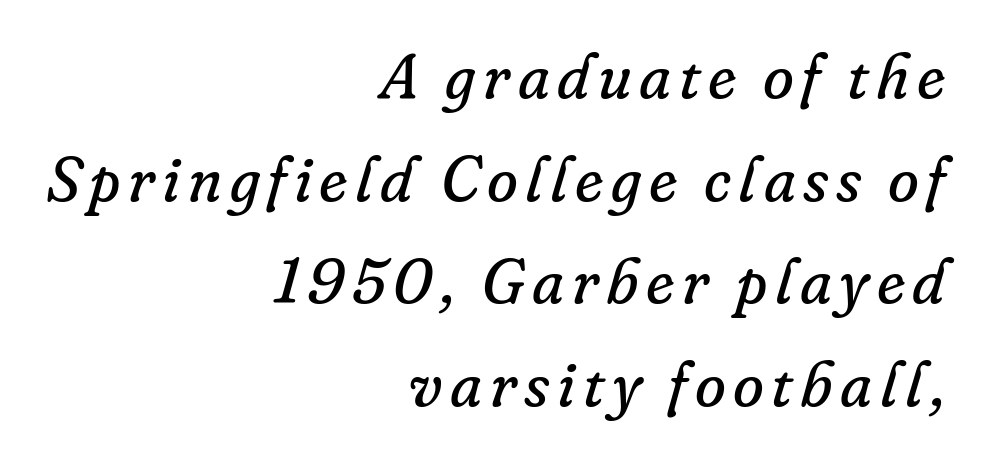
Q: Is the text bold? A: No.
Q: Is the text italic (slanted)? A: Yes, it leans right by about 16 degrees.
Q: Is the typeface a serif or a sans-serif typeface? A: Serif.
Q: Is the text underlined? A: No.
Q: How is the paragraph aligned? A: Right-aligned.
Q: Is the spacing between lines tight, normal or loose? A: Normal.
Q: Width (condensed, normal, or wide)? A: Normal.
Q: Stroke contrast? A: Low.
Q: x-height? A: Small.
Q: Monospaced? A: No.
